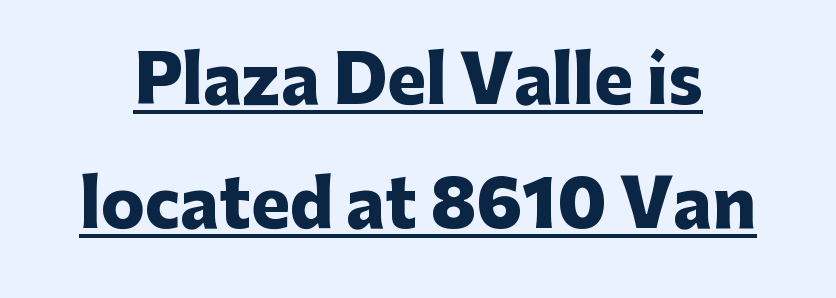
Weight check: bold — yes, fully. I'd call this a sans setting — the letters go barefoot. The rendering uses the underline text-decoration. The type is set solid horizontally, with unmodified tracking. Italic: no, the glyphs are upright roman. Here the designer chose a conventional face with non-uniform glyph widths.
